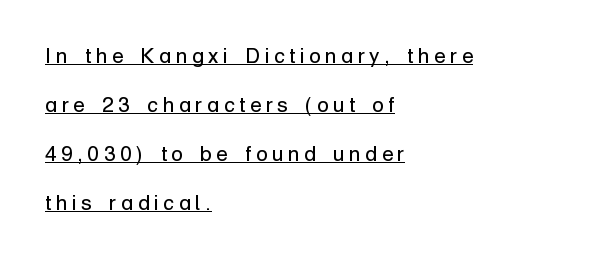
{"italic": "no", "bold": "no", "underline": "yes", "align": "left", "line_spacing": "loose", "line_spacing_ratio": 2.33, "letter_spacing": "wide", "letter_spacing_em": 0.22, "glyph_px": 21}
